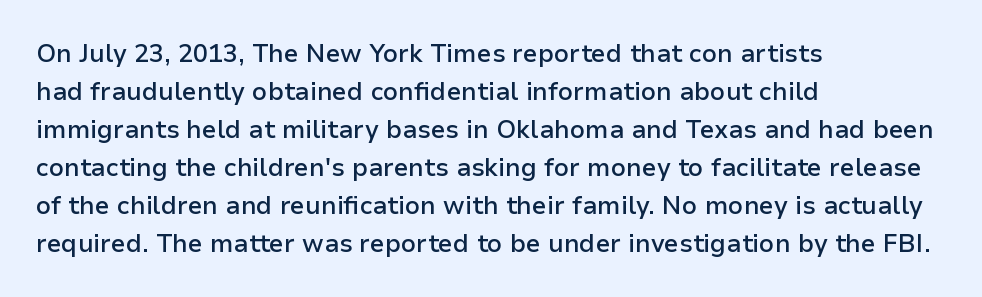
A roman cut, with each character standing at attention. The type is set solid horizontally, with unmodified tracking. These lines stack with their left ends in a neat column. Each glyph is drawn with semibold strokes, heavier than normal yet not fully bold.
